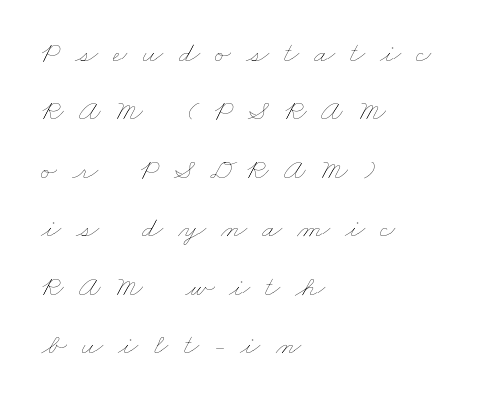
Q: Is the text bold? A: No.
Q: Is the text underlined? A: No.
Q: How is the paragraph aligned? A: Left-aligned.
Q: Is the spacing between letters normal or unusually wide? A: Unusually wide.
Q: Is the spacing between lines tight, normal or loose? A: Loose.
Q: Width (condensed, normal, or wide)? A: Wide.
Q: Stroke contrast? A: Low.
Q: x-height? A: Small.
Q: Monospaced? A: No.
